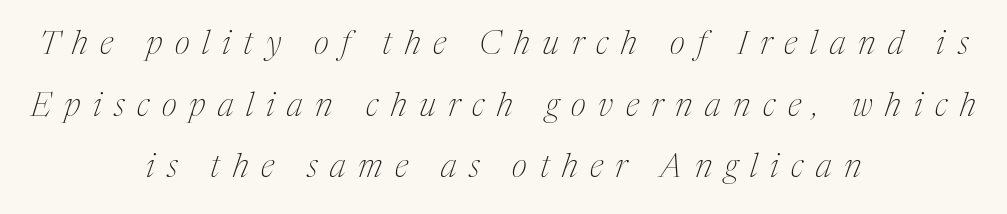
{"serif": "yes", "italic": "yes", "lean": "right", "slant_degrees": 17, "bold": "no", "weight": "thin", "width": "condensed", "stroke_contrast": "medium", "x_height": "medium", "monospaced": "no", "underline": "no", "align": "center", "line_spacing_ratio": 1.87, "letter_spacing": "wide", "letter_spacing_em": 0.38, "glyph_px": 33}
